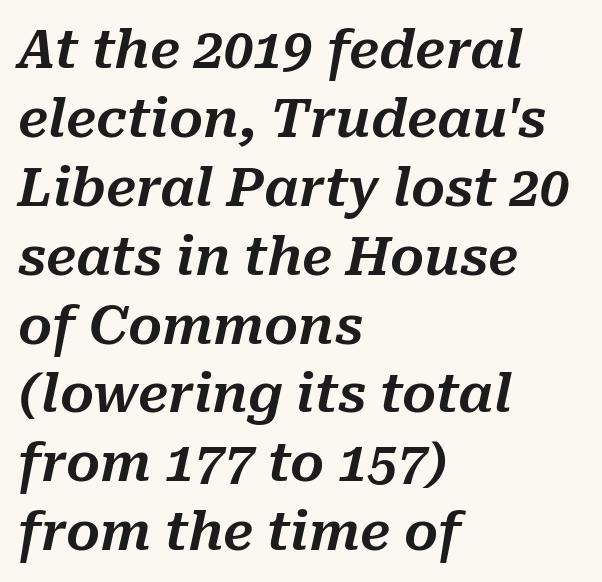
{"italic": "yes", "lean": "right", "slant_degrees": 10, "width": "normal", "stroke_contrast": "medium", "x_height": "medium", "monospaced": "no", "underline": "no", "align": "left", "line_spacing": "normal", "line_spacing_ratio": 1.3, "letter_spacing": "normal", "letter_spacing_em": 0.0, "glyph_px": 53}
